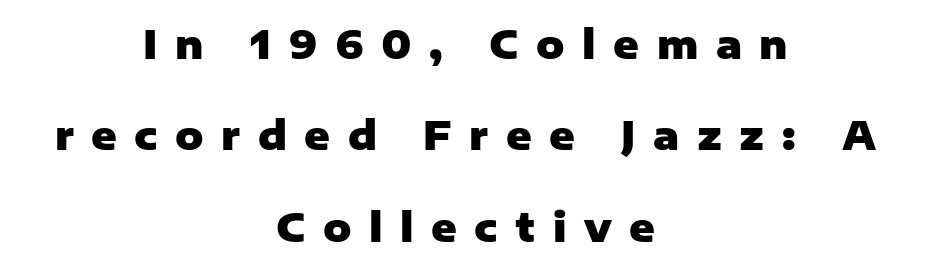
{"serif": "no", "italic": "no", "bold": "yes", "weight": "heavy", "width": "normal", "stroke_contrast": "low", "x_height": "medium", "monospaced": "no", "underline": "no", "align": "center", "line_spacing": "loose", "line_spacing_ratio": 2.34, "letter_spacing": "wide", "letter_spacing_em": 0.45, "glyph_px": 39}
